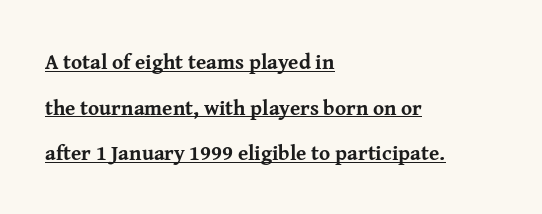
Like a heading marked for emphasis, these lines bear an underscore. This block would shrink considerably if given ordinary leading; it's expanded now. Caption: multi-line text, flush left, ragged right. Strokes here are thick enough to call this a true bold. Italic? Not at all — the glyphs are vertical. Students, note that the glyphs here touch the page at normal intervals.
